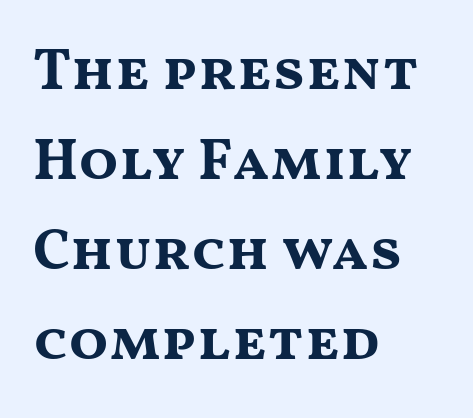
The image shows 58 px bold, wide sans-serif type, upright; set left-aligned, normal line spacing (1.55x), normal letter spacing, not underlined; medium stroke contrast and a medium x-height.
